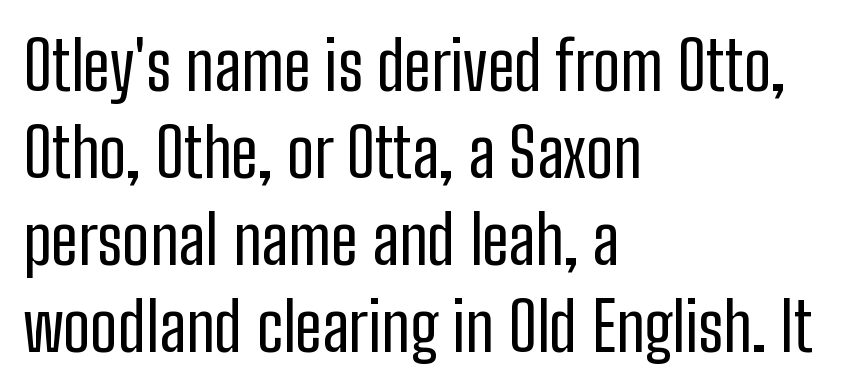
The image shows 68 px regular-weight, condensed sans-serif type, upright; set left-aligned, normal line spacing (1.28x), normal letter spacing, not underlined; low stroke contrast and a medium x-height.
